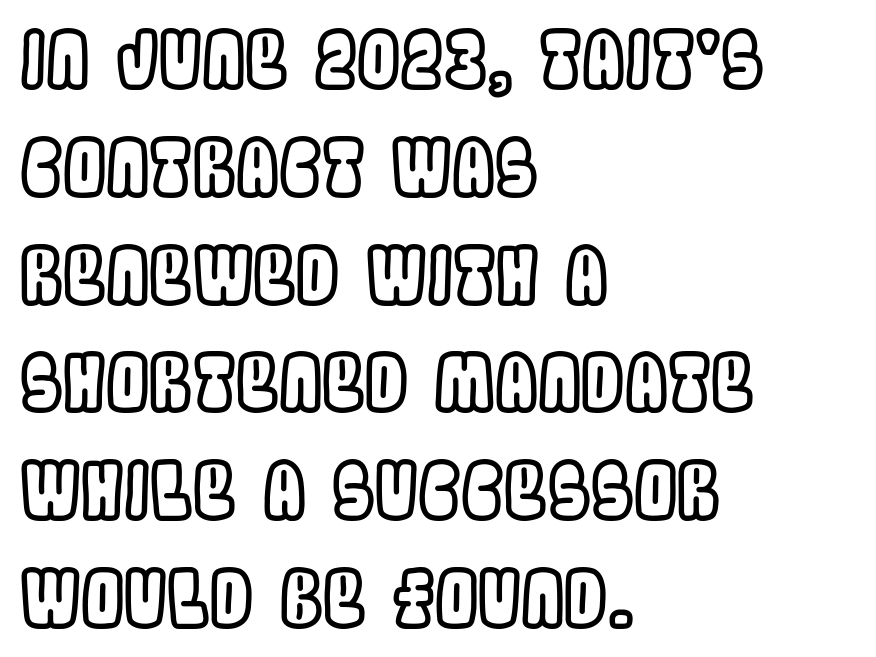
Q: Is the text italic (slanted)? A: No, it is upright.
Q: Is the text underlined? A: No.
Q: How is the paragraph aligned? A: Left-aligned.
Q: Is the spacing between letters normal or unusually wide? A: Normal.
Q: Is the spacing between lines tight, normal or loose? A: Normal.
Q: Width (condensed, normal, or wide)? A: Condensed.
Q: x-height? A: Large.
Q: Monospaced? A: No.
